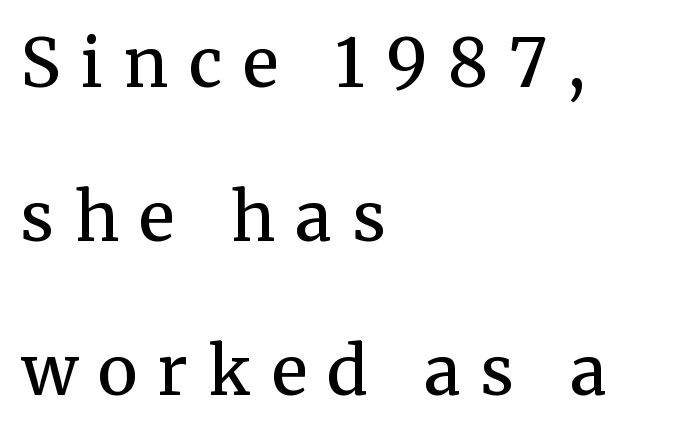
Q: Is the text bold? A: Semi-bold.
Q: Is the text italic (slanted)? A: No, it is upright.
Q: Is the typeface a serif or a sans-serif typeface? A: Serif.
Q: Is the text underlined? A: No.
Q: How is the paragraph aligned? A: Left-aligned.
Q: Is the spacing between letters normal or unusually wide? A: Unusually wide.
Q: Is the spacing between lines tight, normal or loose? A: Loose.
Q: Width (condensed, normal, or wide)? A: Normal.
Q: Stroke contrast? A: Medium.
Q: x-height? A: Medium.
Q: Monospaced? A: No.
